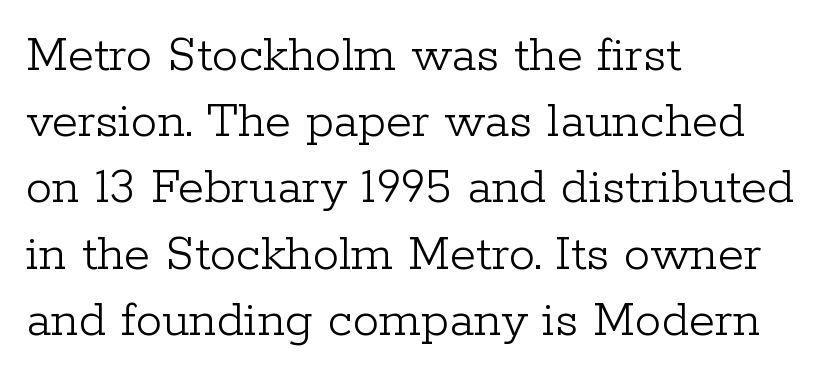
Observe the serifs anchoring each vertical stroke in this sample. The foot of each line stays bare and open. Spacing verdict: proportional, widths tailored to each character. Alignment: flush left. No heavy texture on the line: the type isn't bold.
